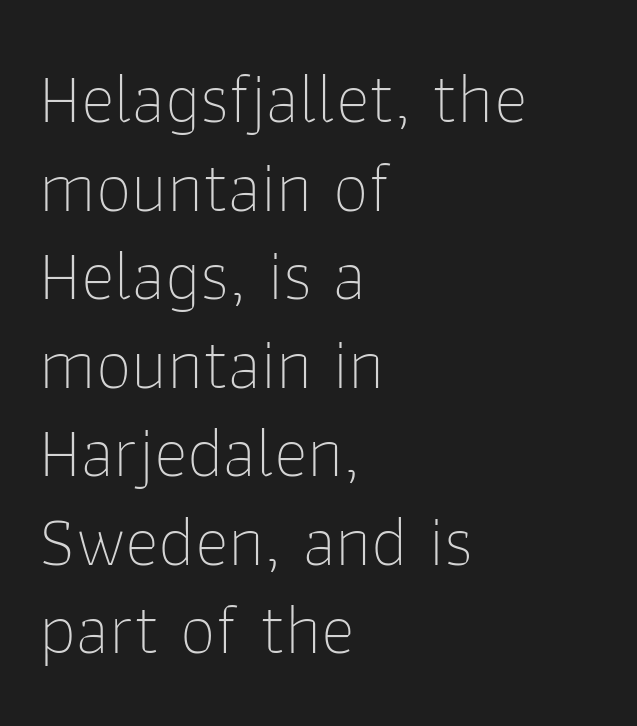
Where is the straight margin? On the left. Type style note: lacks serifs. Look at the tracking — it's just the regular setting, nothing added. Ascenders rise straight up at ninety degrees.
